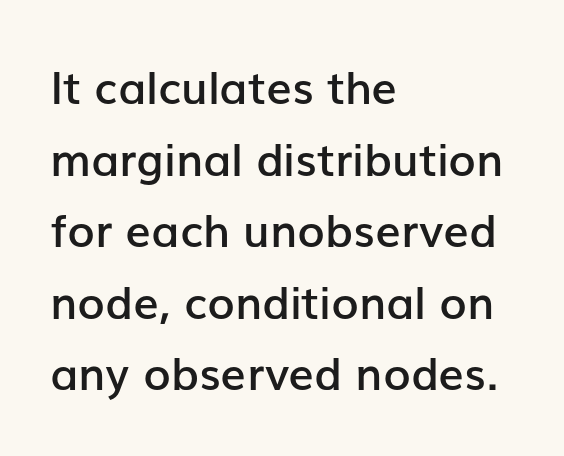
{"serif": "no", "italic": "no", "bold": "semi", "weight": "semibold", "width": "normal", "stroke_contrast": "low", "x_height": "medium", "monospaced": "no", "underline": "no", "align": "left", "line_spacing": "normal", "line_spacing_ratio": 1.59, "letter_spacing": "normal", "letter_spacing_em": 0.0, "glyph_px": 45}
